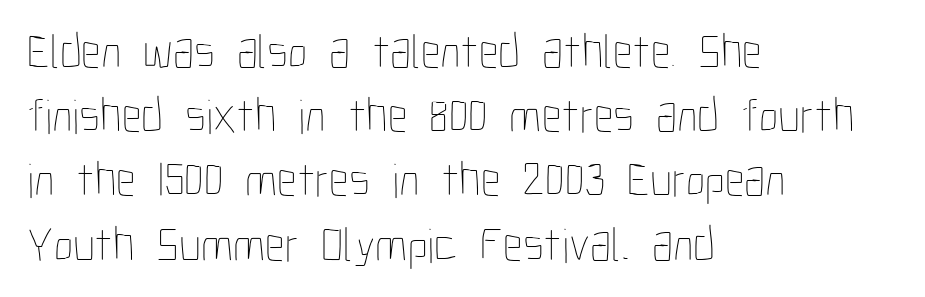
{"italic": "no", "bold": "no", "weight": "thin", "width": "condensed", "stroke_contrast": "low", "x_height": "medium", "monospaced": "no", "underline": "no", "align": "left", "line_spacing": "normal", "line_spacing_ratio": 1.31, "letter_spacing": "normal", "letter_spacing_em": 0.0, "glyph_px": 49}
